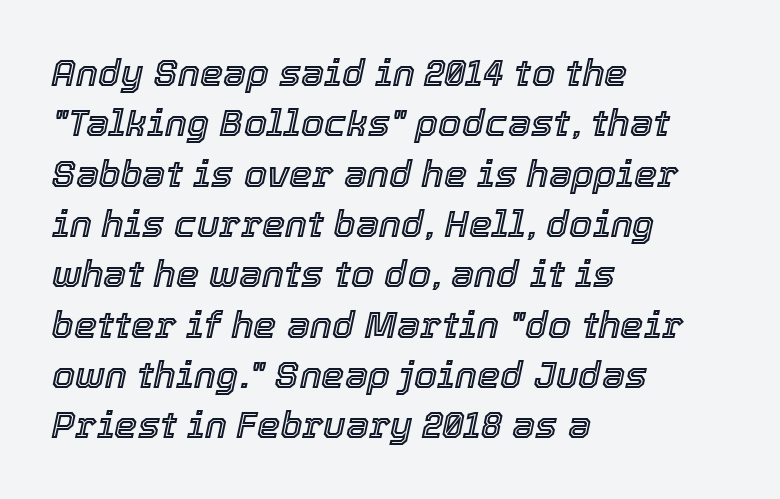
Q: Is the text italic (slanted)? A: Yes, it leans right by about 12 degrees.
Q: Is the text underlined? A: No.
Q: How is the paragraph aligned? A: Left-aligned.
Q: Is the spacing between letters normal or unusually wide? A: Normal.
Q: Is the spacing between lines tight, normal or loose? A: Normal.
Q: Width (condensed, normal, or wide)? A: Normal.
Q: x-height? A: Medium.
Q: Monospaced? A: No.
